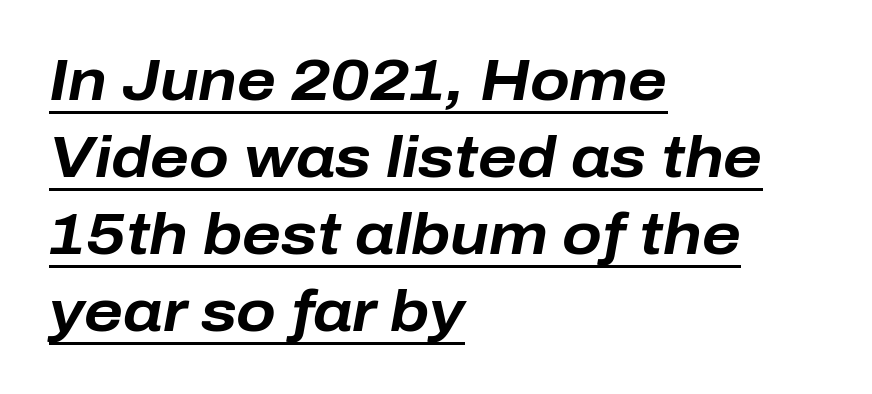
Q: Is the text bold? A: Yes.
Q: Is the text italic (slanted)? A: Yes, it leans right by about 10 degrees.
Q: Is the text underlined? A: Yes.
Q: How is the paragraph aligned? A: Left-aligned.
Q: Is the spacing between letters normal or unusually wide? A: Normal.
Q: Is the spacing between lines tight, normal or loose? A: Normal.
Q: Width (condensed, normal, or wide)? A: Normal.
Q: Stroke contrast? A: Low.
Q: x-height? A: Medium.
Q: Monospaced? A: No.
